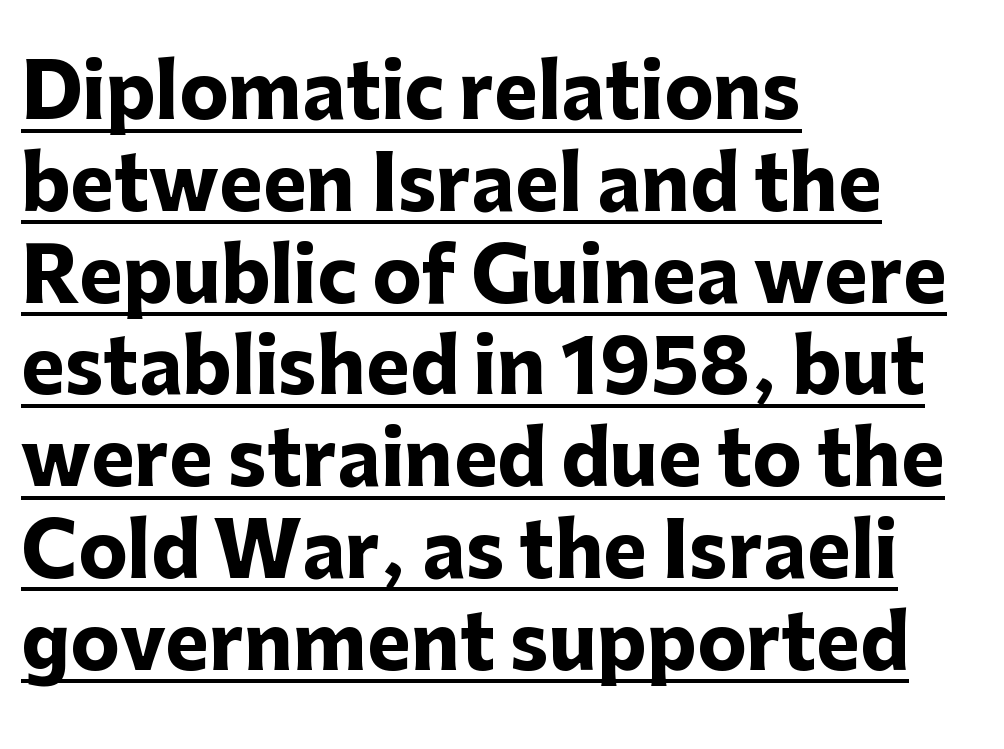
{"serif": "no", "italic": "no", "bold": "yes", "weight": "heavy", "width": "normal", "stroke_contrast": "low", "x_height": "medium", "monospaced": "no", "underline": "yes", "align": "left", "line_spacing_ratio": 1.24, "letter_spacing": "normal", "letter_spacing_em": 0.0, "glyph_px": 74}
